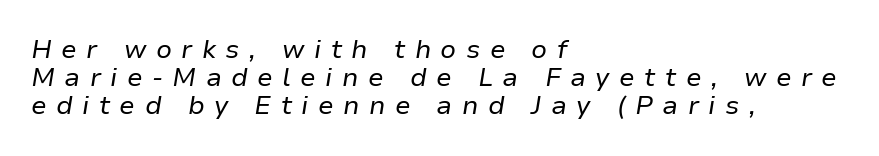
{"italic": "yes", "lean": "right", "slant_degrees": 9, "bold": "no", "underline": "no", "align": "left", "line_spacing": "tight", "line_spacing_ratio": 1.08, "letter_spacing": "wide", "letter_spacing_em": 0.36, "glyph_px": 26}
